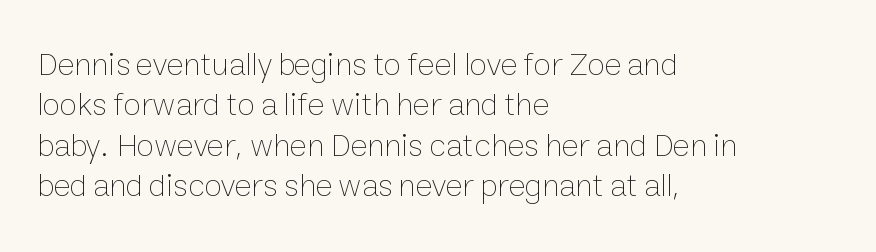
{"italic": "no", "bold": "no", "weight": "thin", "width": "normal", "stroke_contrast": "low", "x_height": "medium", "monospaced": "no", "underline": "no", "align": "left", "line_spacing": "normal", "line_spacing_ratio": 1.26, "letter_spacing": "normal", "letter_spacing_em": 0.0, "glyph_px": 32}
